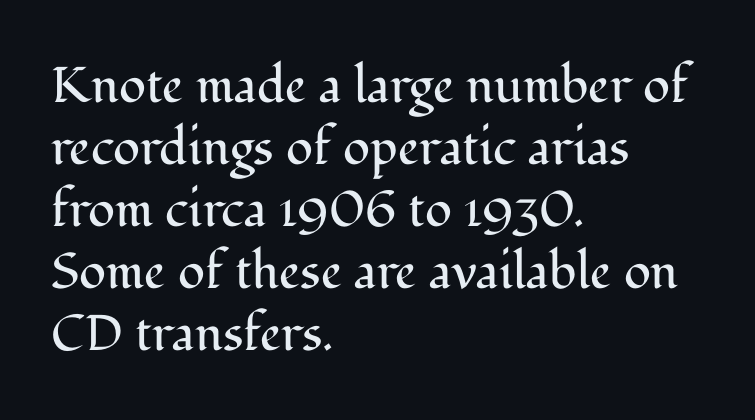
Little horizontal feet cap the strokes, marking this as serif type. This sample uses plain, unmodified letter spacing. Proportional: the letters do not fall into vertical columns. Ordinary non-slanted type is in use. The lines are quadded left. Ink coverage per letter is moderate at most.
